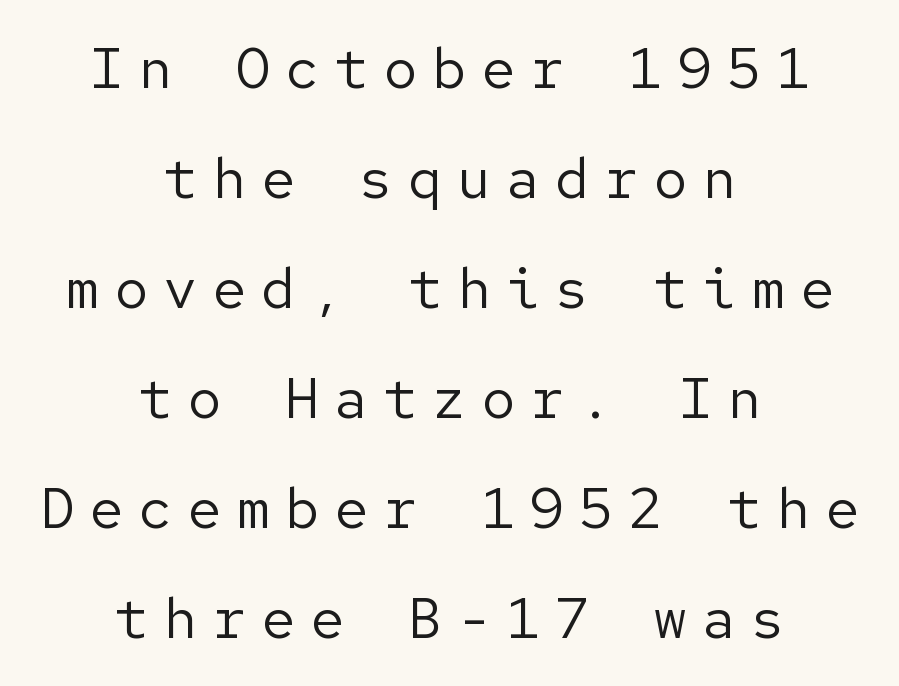
Q: Is the text bold? A: No.
Q: Is the text italic (slanted)? A: No, it is upright.
Q: Is the typeface a serif or a sans-serif typeface? A: Sans-serif.
Q: Is the text underlined? A: No.
Q: How is the paragraph aligned? A: Centered.
Q: Is the spacing between letters normal or unusually wide? A: Unusually wide.
Q: Is the spacing between lines tight, normal or loose? A: Loose.
Q: Width (condensed, normal, or wide)? A: Normal.
Q: Stroke contrast? A: Low.
Q: x-height? A: Medium.
